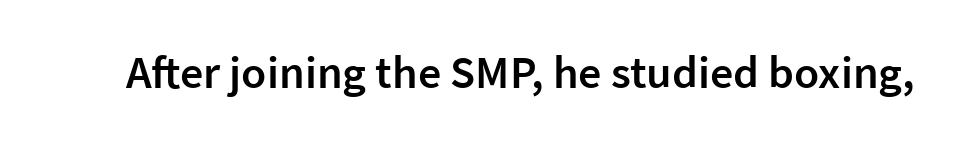
Q: Is the text bold? A: Semi-bold.
Q: Is the text italic (slanted)? A: No, it is upright.
Q: Is the typeface a serif or a sans-serif typeface? A: Sans-serif.
Q: Is the text underlined? A: No.
Q: Is the spacing between letters normal or unusually wide? A: Normal.
Q: Width (condensed, normal, or wide)? A: Normal.
Q: Stroke contrast? A: Low.
Q: x-height? A: Medium.
Q: Monospaced? A: No.
